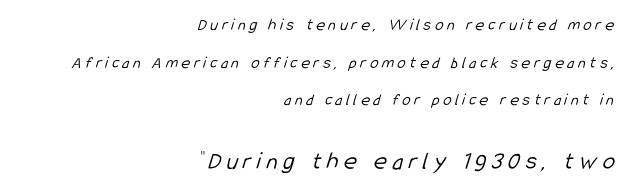
The image shows 25 px text type; set right-aligned, loose line spacing (2.21x), unusually wide letter spacing (+0.22 em), not underlined; the second (bottom) block is 1.47x larger.
